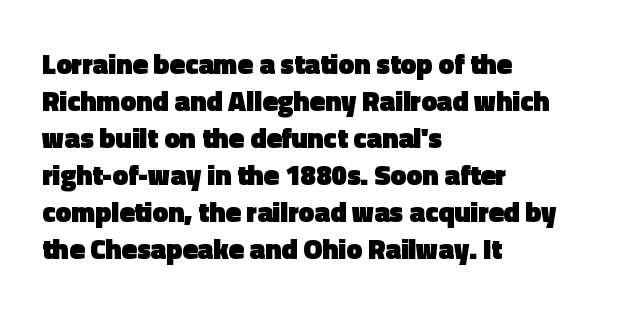
Normally led — the rows are evenly, conventionally spaced. Every row of glyphs begins at an identical x-position on the left. Look at the stroke-to-counter ratio: heavy, a bold. In terms of letterspacing, this is plain default setting. Type without underlining. Is this a fixed-width face? No — the glyphs have proportional, varying widths.
